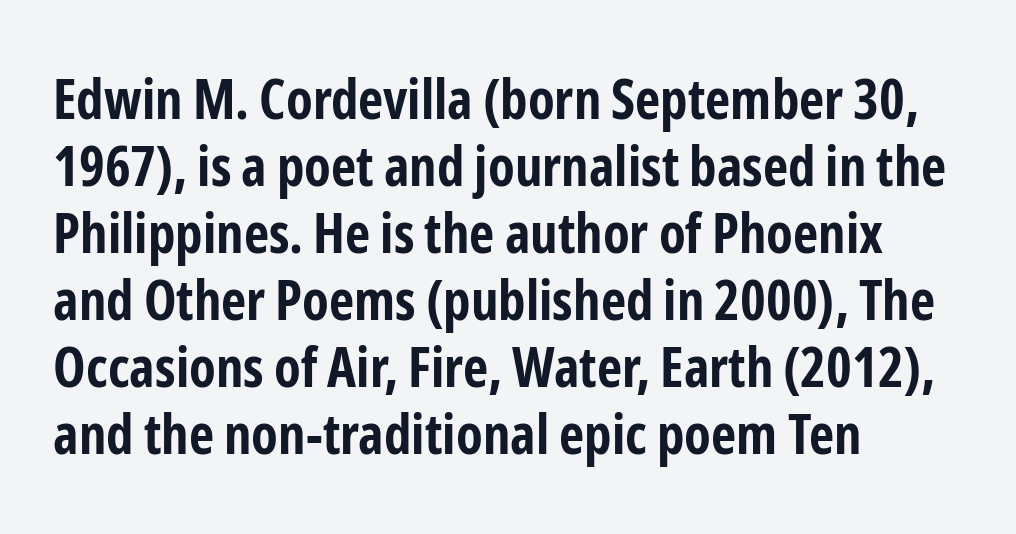
The image shows 55 px bold, condensed sans-serif type, upright; set left-aligned, line spacing 1.22x, normal letter spacing, not underlined; low stroke contrast and a medium x-height.
